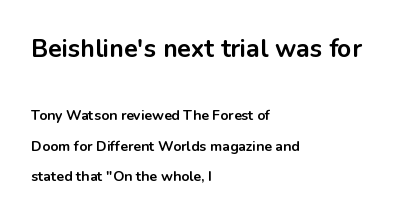
The image shows 25 px bold type, upright; set left-aligned, loose line spacing (2.17x), normal letter spacing, not underlined; the first (top) block is 1.79x larger.
